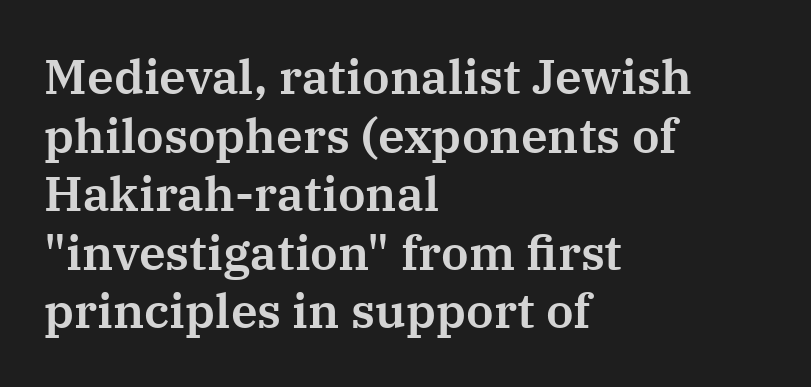
The image shows 48 px serif type, upright; set left-aligned, line spacing 1.22x, normal letter spacing, not underlined; medium stroke contrast and a medium x-height.
